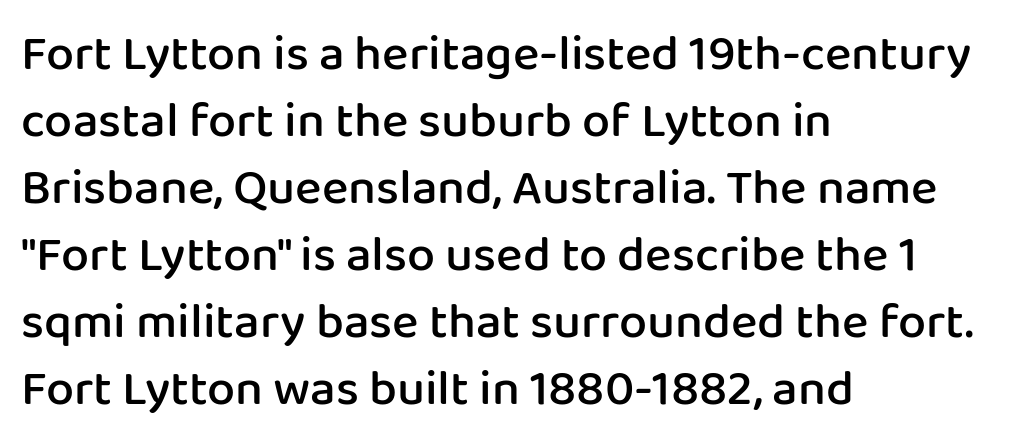
The image shows 50 px semibold sans-serif type, upright; set left-aligned, normal line spacing (1.34x), normal letter spacing, not underlined; low stroke contrast and a medium x-height.
